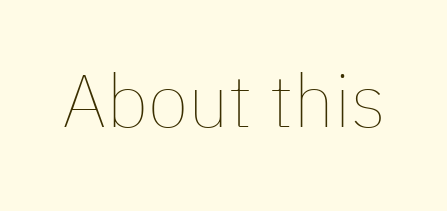
Q: Is the text bold? A: No.
Q: Is the text italic (slanted)? A: No, it is upright.
Q: Is the text underlined? A: No.
Q: Is the spacing between letters normal or unusually wide? A: Normal.
Q: Width (condensed, normal, or wide)? A: Normal.
Q: Stroke contrast? A: Low.
Q: x-height? A: Medium.
Q: Monospaced? A: No.
